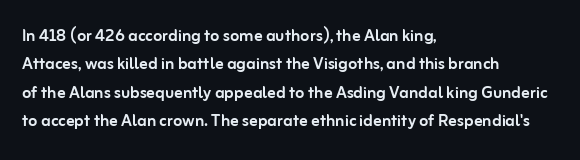
The image shows 21 px text type, upright; set left-aligned, normal line spacing (1.35x), normal letter spacing, not underlined.
